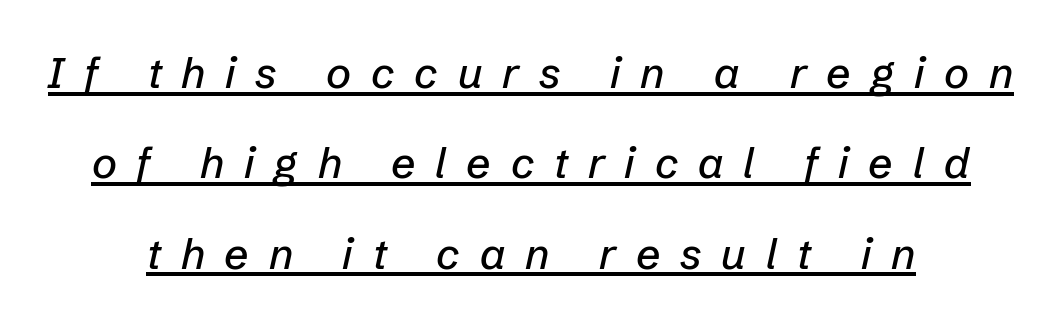
{"italic": "yes", "lean": "right", "slant_degrees": 12, "width": "normal", "stroke_contrast": "low", "x_height": "medium", "monospaced": "no", "underline": "yes", "align": "center", "line_spacing": "loose", "line_spacing_ratio": 2.1, "letter_spacing": "wide", "letter_spacing_em": 0.46, "glyph_px": 43}
